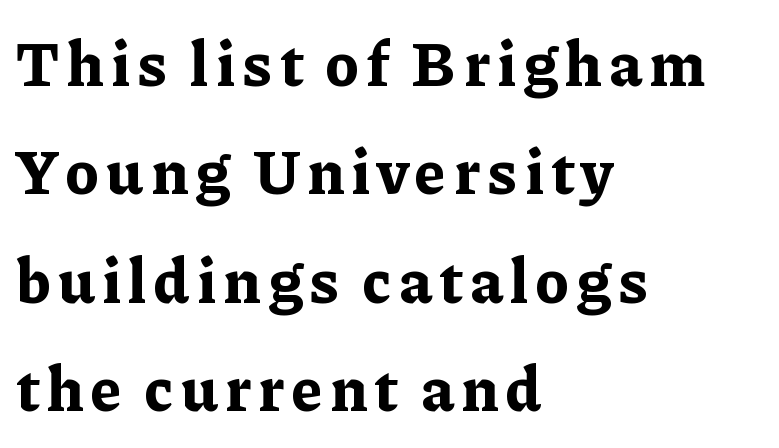
{"serif": "yes", "italic": "no", "bold": "yes", "weight": "bold", "width": "normal", "stroke_contrast": "low", "x_height": "medium", "monospaced": "no", "underline": "no", "align": "left", "line_spacing_ratio": 1.72, "glyph_px": 63}
